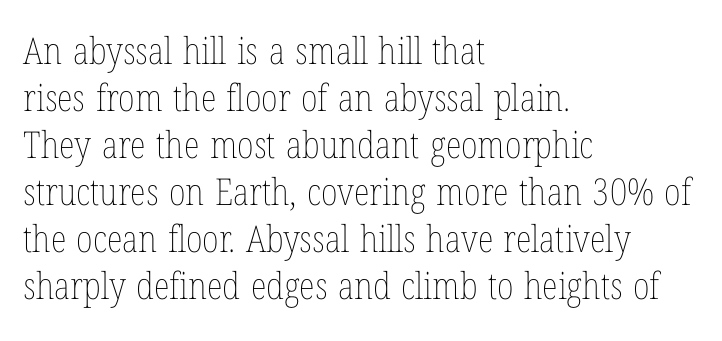
Q: Is the text bold? A: No.
Q: Is the text italic (slanted)? A: No, it is upright.
Q: Is the text underlined? A: No.
Q: How is the paragraph aligned? A: Left-aligned.
Q: Is the spacing between letters normal or unusually wide? A: Normal.
Q: Is the spacing between lines tight, normal or loose? A: Normal.
Q: Width (condensed, normal, or wide)? A: Condensed.
Q: Stroke contrast? A: Low.
Q: x-height? A: Medium.
Q: Monospaced? A: No.
